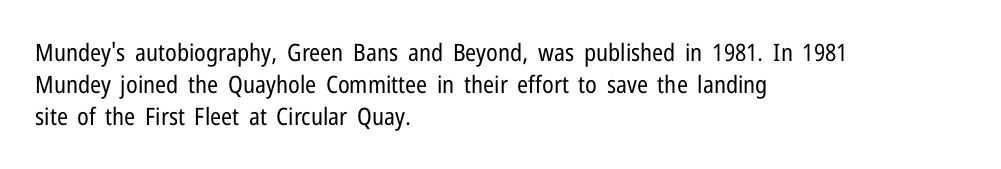
The strip under each line holds only bare page. You could call the tracking neutral — neither tight nor loose. Where is the straight margin? On the left. Upright lettering throughout. The weight tops out at a normal text grade.
